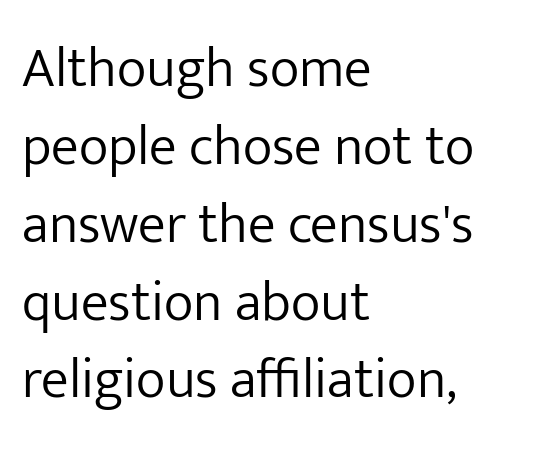
Has an underline been added? It has not. The vertical gap from one line to the next is medium. Standard letterfit; no display-style spreading of the glyphs. Italic: no, the glyphs are upright roman. Each stroke keeps to a modest, everyday thickness or less.
